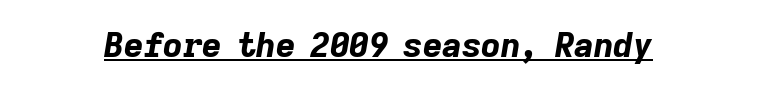
The image shows 34 px bold type, italic (leaning right); set normal letter spacing, underlined; low stroke contrast and a medium x-height.
